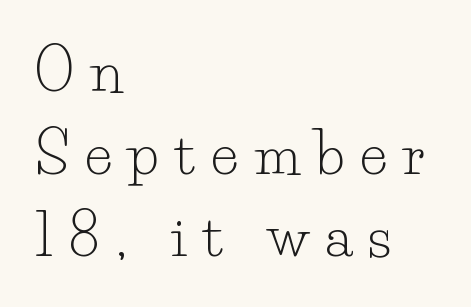
{"serif": "yes", "italic": "no", "bold": "no", "weight": "light", "width": "normal", "stroke_contrast": "low", "x_height": "small", "monospaced": "no", "underline": "no", "align": "left", "line_spacing": "normal", "line_spacing_ratio": 1.45, "letter_spacing": "wide", "letter_spacing_em": 0.28, "glyph_px": 57}
